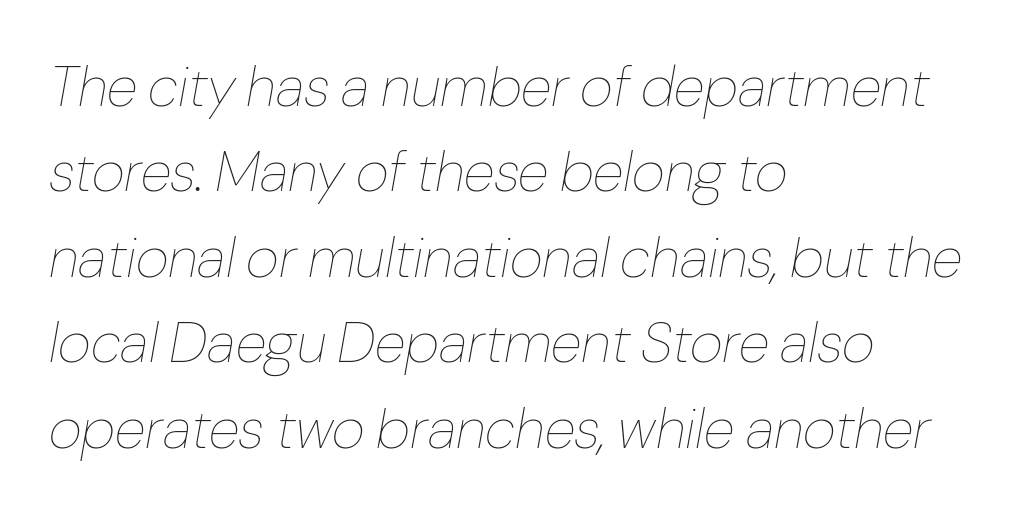
Q: Is the text bold? A: No.
Q: Is the text italic (slanted)? A: Yes, it leans right by about 10 degrees.
Q: Is the text underlined? A: No.
Q: How is the paragraph aligned? A: Left-aligned.
Q: Is the spacing between letters normal or unusually wide? A: Normal.
Q: Is the spacing between lines tight, normal or loose? A: Normal.
Q: Width (condensed, normal, or wide)? A: Normal.
Q: Stroke contrast? A: Low.
Q: x-height? A: Medium.
Q: Monospaced? A: No.
